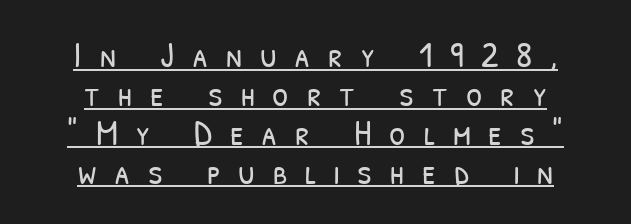
Each letter keeps its own natural width here, so spacing adapts to shape. These lines have a slow, spaced-out rhythm from letter to letter. Is the block centered? Yes — each line is placed symmetrically about the middle. The letters look calm and open, with moderate or lighter stems. The glyphs are accompanied by a horizontal stroke just below them. Note: no serifs on the glyphs.
